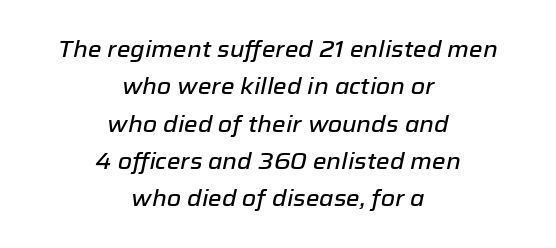
Compared with ordinary roman type, these characters are visibly tilted. This rendering leaves character spacing at its baseline value. A student would call this center alignment; a typographer would say set centered. The leading is moderate, giving the passage an even texture. Plain, unruled lines of type.
